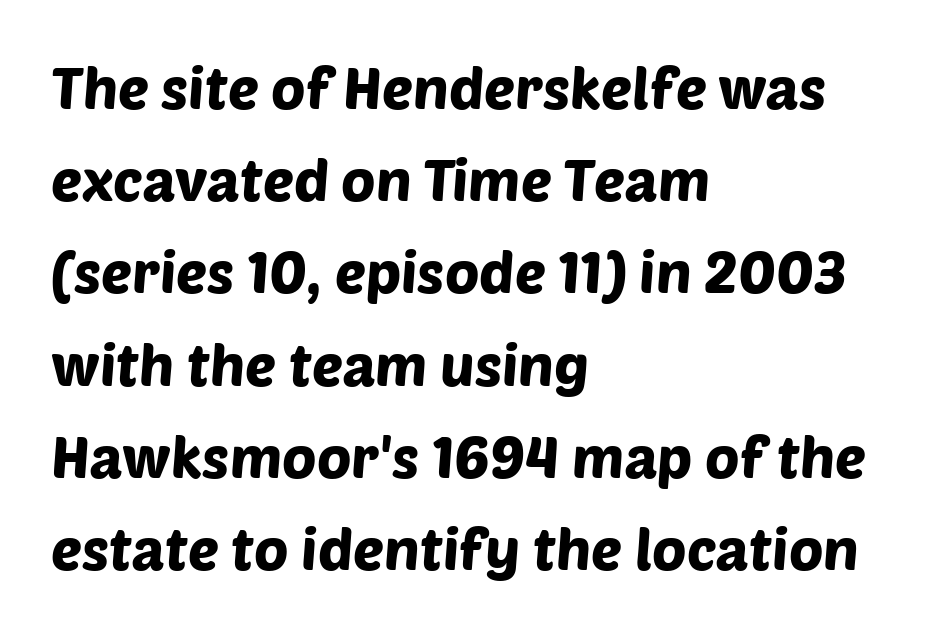
{"serif": "no", "width": "normal", "stroke_contrast": "low", "x_height": "large", "monospaced": "no", "underline": "no", "align": "left", "line_spacing": "normal", "line_spacing_ratio": 1.59, "letter_spacing": "normal", "letter_spacing_em": 0.0, "glyph_px": 58}
